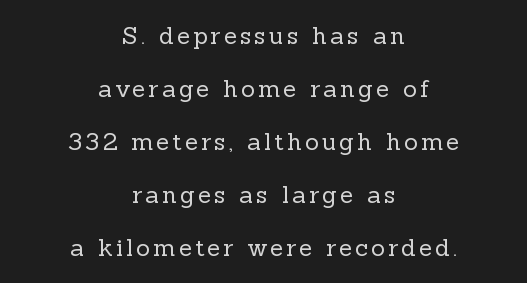
The image shows 24 px text type, upright; set centered, loose line spacing (2.21x), not underlined.
